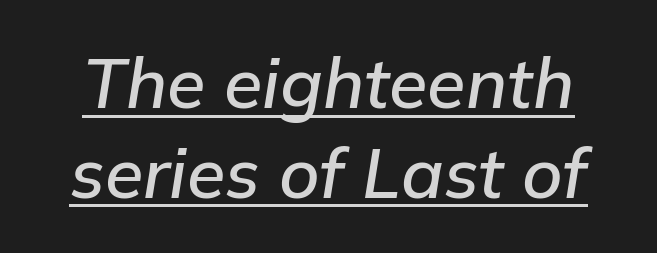
{"italic": "yes", "lean": "right", "slant_degrees": 9, "width": "normal", "stroke_contrast": "low", "x_height": "medium", "monospaced": "no", "underline": "yes", "line_spacing": "normal", "line_spacing_ratio": 1.28, "letter_spacing": "normal", "letter_spacing_em": 0.0, "glyph_px": 70}
